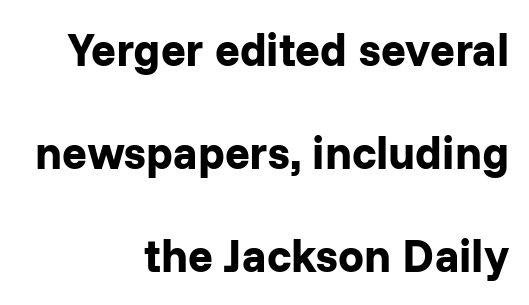
Q: Is the text bold? A: Yes.
Q: Is the text italic (slanted)? A: No, it is upright.
Q: Is the typeface a serif or a sans-serif typeface? A: Sans-serif.
Q: Is the text underlined? A: No.
Q: How is the paragraph aligned? A: Right-aligned.
Q: Is the spacing between letters normal or unusually wide? A: Normal.
Q: Is the spacing between lines tight, normal or loose? A: Loose.
Q: Width (condensed, normal, or wide)? A: Normal.
Q: Stroke contrast? A: Low.
Q: x-height? A: Medium.
Q: Monospaced? A: No.
